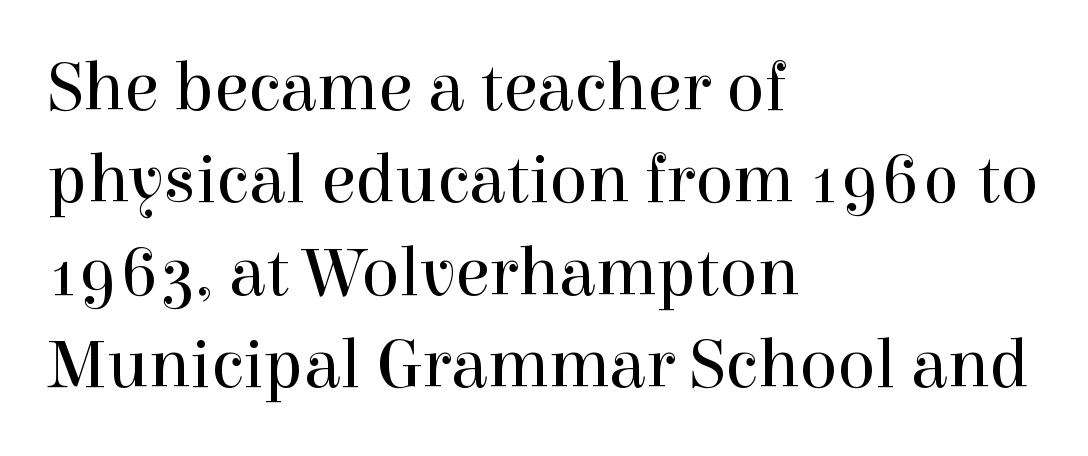
The image shows 70 px regular-weight serif type, upright; set left-aligned, normal line spacing (1.32x), normal letter spacing, not underlined; a medium x-height.
